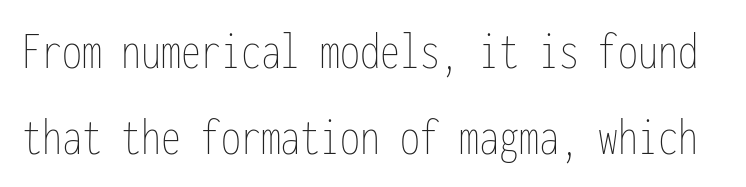
The image shows 53 px thin, condensed type, upright, monospaced; set normal line spacing (1.62x), normal letter spacing, not underlined; low stroke contrast and a medium x-height.
